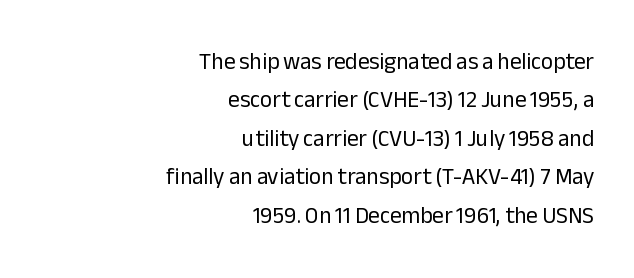
{"italic": "no", "bold": "no", "underline": "no", "align": "right", "line_spacing": "normal", "line_spacing_ratio": 1.67, "letter_spacing": "normal", "letter_spacing_em": 0.0, "glyph_px": 23}
